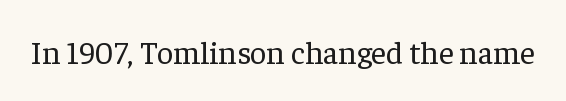
{"serif": "yes", "italic": "no", "bold": "no", "weight": "regular", "width": "normal", "stroke_contrast": "low", "x_height": "medium", "monospaced": "no", "underline": "no", "letter_spacing": "normal", "letter_spacing_em": 0.0, "glyph_px": 32}
